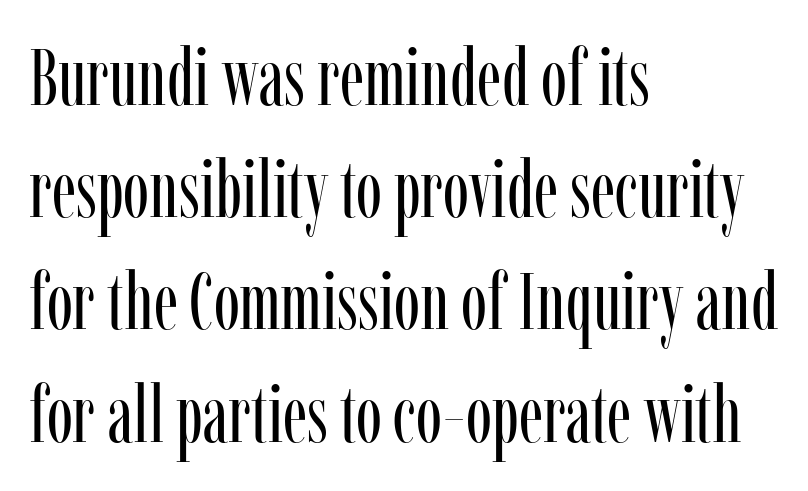
{"serif": "yes", "italic": "no", "bold": "no", "weight": "regular", "width": "condensed", "stroke_contrast": "low", "x_height": "medium", "monospaced": "no", "underline": "no", "align": "left", "line_spacing": "normal", "line_spacing_ratio": 1.42, "letter_spacing": "normal", "letter_spacing_em": 0.0, "glyph_px": 79}
